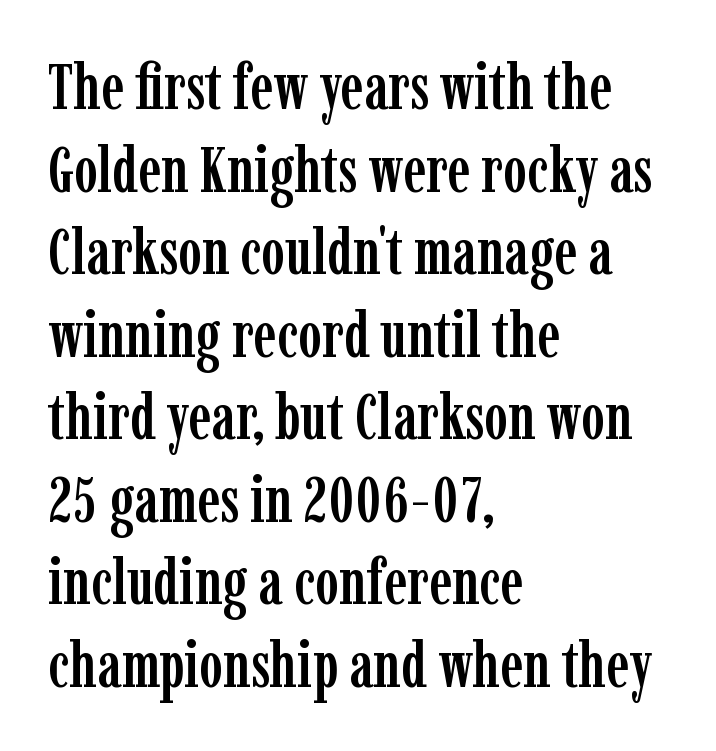
The image shows 64 px condensed serif type, upright; set left-aligned, normal line spacing (1.29x), normal letter spacing, not underlined; low stroke contrast and a medium x-height.
